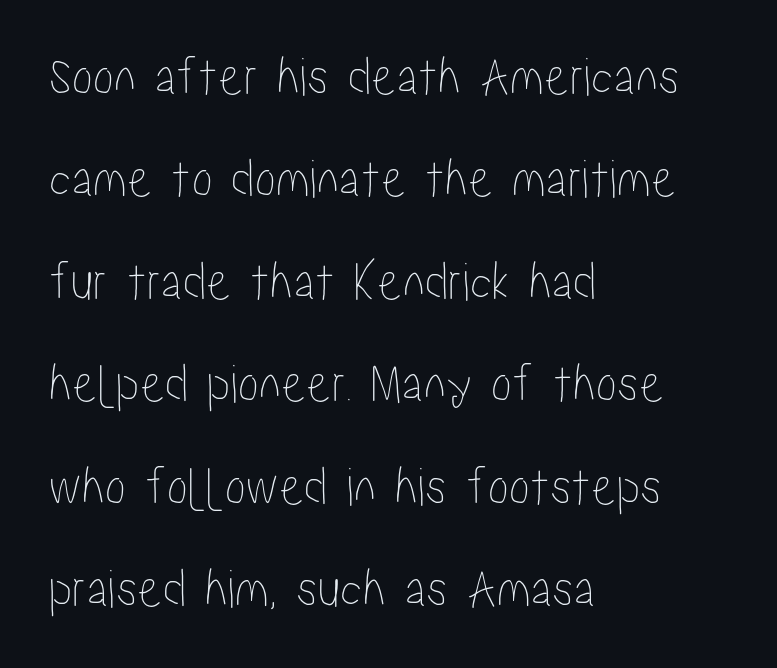
The image shows 56 px condensed type, upright; set left-aligned, line spacing 1.83x, normal letter spacing, not underlined; low stroke contrast and a medium x-height.
